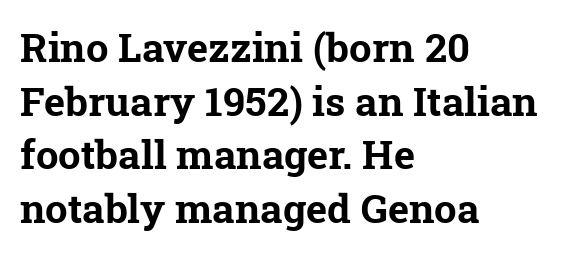
Q: Is the text bold? A: Yes.
Q: Is the typeface a serif or a sans-serif typeface? A: Serif.
Q: Is the text underlined? A: No.
Q: How is the paragraph aligned? A: Left-aligned.
Q: Is the spacing between letters normal or unusually wide? A: Normal.
Q: Is the spacing between lines tight, normal or loose? A: Normal.
Q: Width (condensed, normal, or wide)? A: Normal.
Q: Stroke contrast? A: Low.
Q: x-height? A: Medium.
Q: Monospaced? A: No.
